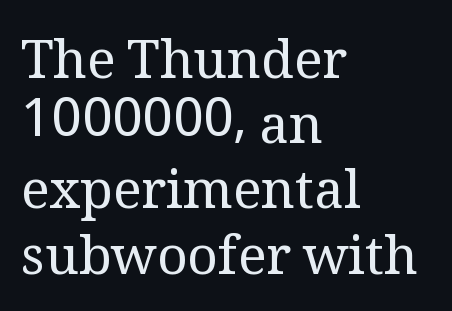
The type sits square on the baseline with zero lean. The face used here is proportionally spaced, like ordinary book or web type. Serif or sans? Serif — the stroke terminals have little feet. There is no visible air inserted between adjacent glyphs.
